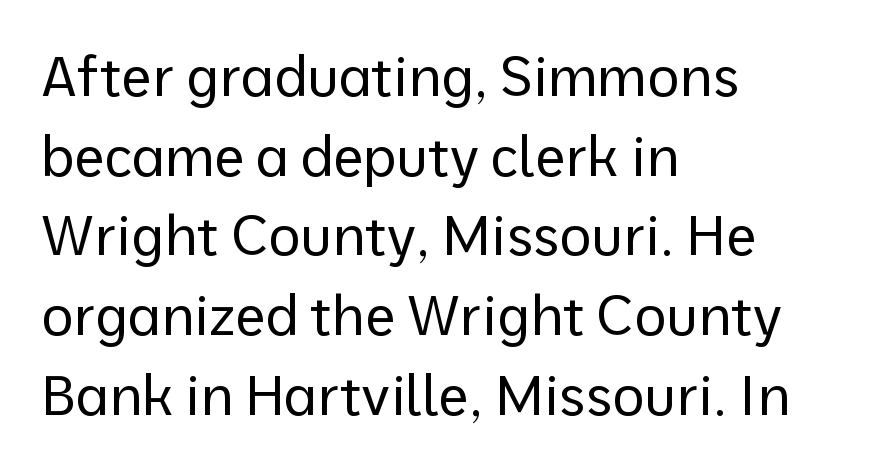
Q: Is the text bold? A: No.
Q: Is the text italic (slanted)? A: No, it is upright.
Q: Is the typeface a serif or a sans-serif typeface? A: Sans-serif.
Q: Is the text underlined? A: No.
Q: How is the paragraph aligned? A: Left-aligned.
Q: Is the spacing between letters normal or unusually wide? A: Normal.
Q: Is the spacing between lines tight, normal or loose? A: Normal.
Q: Width (condensed, normal, or wide)? A: Normal.
Q: Stroke contrast? A: Low.
Q: x-height? A: Medium.
Q: Monospaced? A: No.
